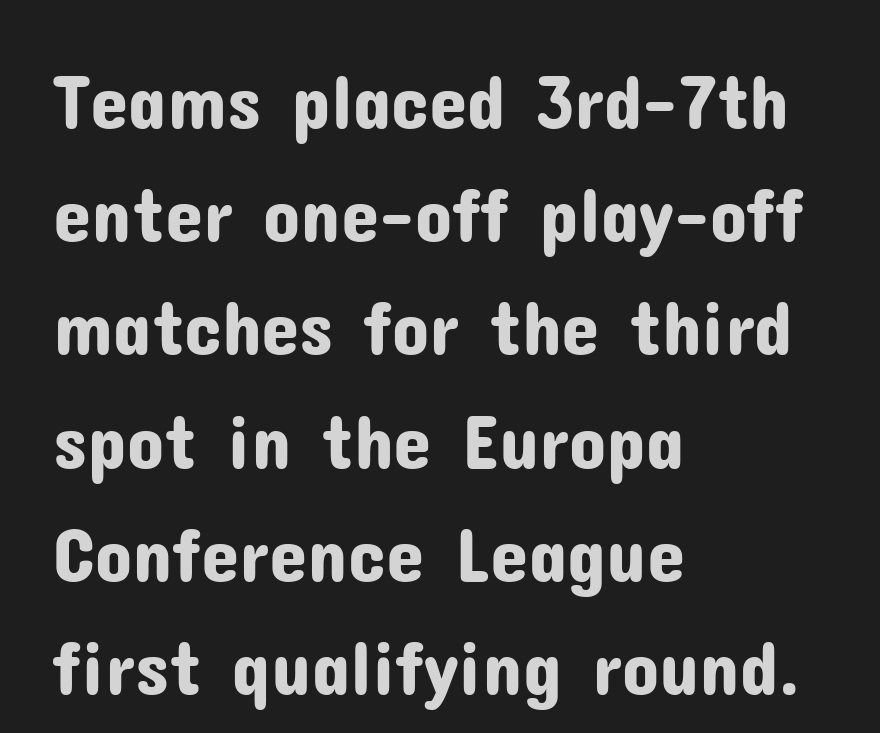
This sample uses a sans-serif face. Reading down the block, your eye returns to a fixed left position each line. The passage shown has conventional tracking throughout. These lines were composed using upright roman letters. Type without underlining. Baseline-to-baseline distance is the conventional proportion of letter height.
